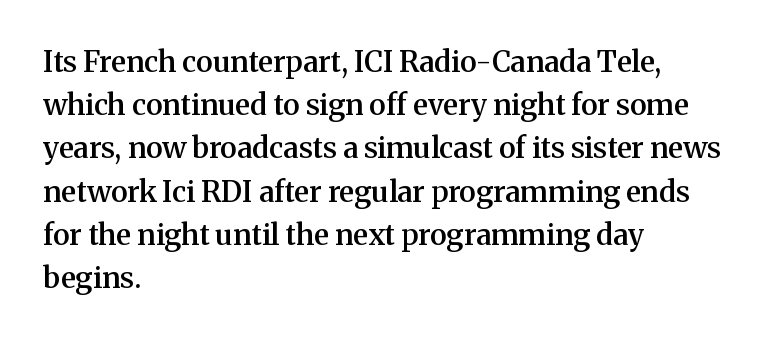
The image shows 29 px semibold serif type, upright; set left-aligned, normal line spacing (1.49x), normal letter spacing, not underlined; medium stroke contrast and a medium x-height.
